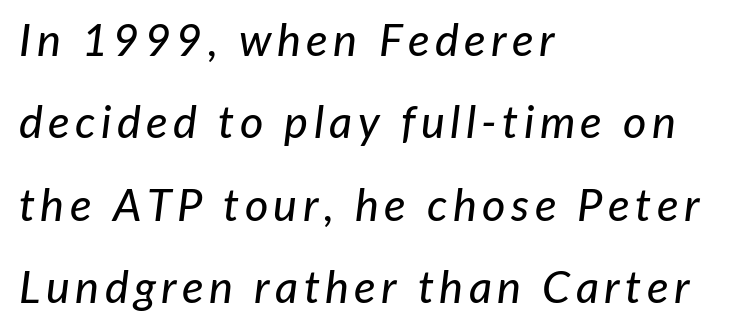
Q: Is the text italic (slanted)? A: Yes, it leans right by about 7 degrees.
Q: Is the text underlined? A: No.
Q: How is the paragraph aligned? A: Left-aligned.
Q: Width (condensed, normal, or wide)? A: Normal.
Q: Stroke contrast? A: Low.
Q: x-height? A: Medium.
Q: Monospaced? A: No.
